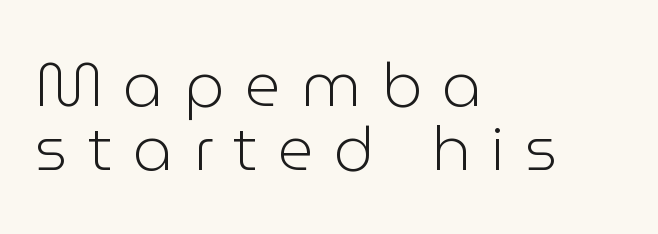
{"serif": "no", "italic": "no", "bold": "no", "weight": "light", "width": "normal", "stroke_contrast": "low", "x_height": "medium", "monospaced": "no", "underline": "no", "align": "left", "line_spacing": "tight", "line_spacing_ratio": 1.04, "letter_spacing": "wide", "letter_spacing_em": 0.33, "glyph_px": 62}
